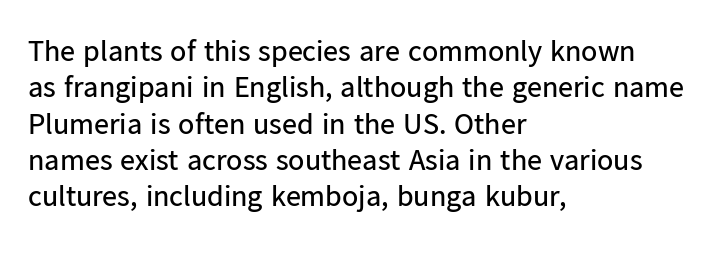
Q: Is the text bold? A: No.
Q: Is the text italic (slanted)? A: No, it is upright.
Q: Is the typeface a serif or a sans-serif typeface? A: Sans-serif.
Q: Is the text underlined? A: No.
Q: How is the paragraph aligned? A: Left-aligned.
Q: Is the spacing between letters normal or unusually wide? A: Normal.
Q: Width (condensed, normal, or wide)? A: Normal.
Q: Stroke contrast? A: Low.
Q: x-height? A: Medium.
Q: Monospaced? A: No.
